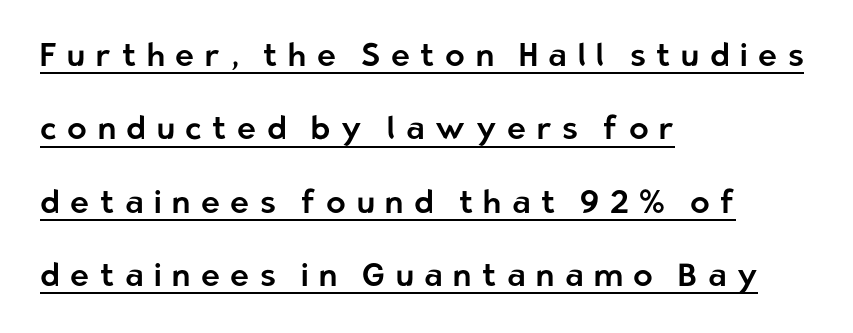
Q: Is the text italic (slanted)? A: No, it is upright.
Q: Is the typeface a serif or a sans-serif typeface? A: Sans-serif.
Q: Is the text underlined? A: Yes.
Q: How is the paragraph aligned? A: Left-aligned.
Q: Is the spacing between letters normal or unusually wide? A: Unusually wide.
Q: Is the spacing between lines tight, normal or loose? A: Loose.
Q: Width (condensed, normal, or wide)? A: Normal.
Q: Stroke contrast? A: Low.
Q: x-height? A: Medium.
Q: Monospaced? A: No.
